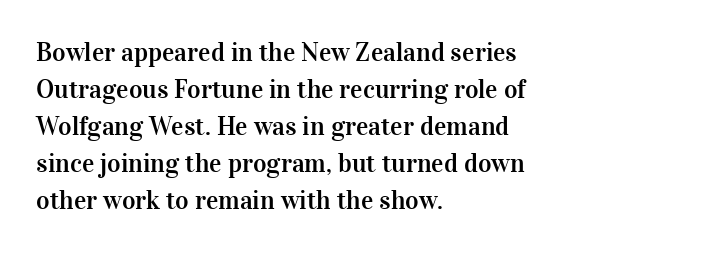
Q: Is the text italic (slanted)? A: No, it is upright.
Q: Is the text underlined? A: No.
Q: How is the paragraph aligned? A: Left-aligned.
Q: Is the spacing between letters normal or unusually wide? A: Normal.
Q: Is the spacing between lines tight, normal or loose? A: Normal.
